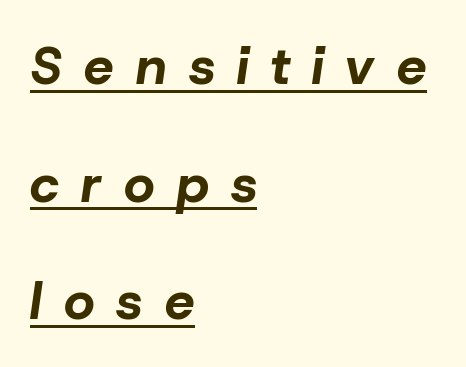
The image shows 53 px bold type, italic (leaning right); set left-aligned, loose line spacing (2.22x), unusually wide letter spacing (+0.42 em), underlined; low stroke contrast and a medium x-height.
